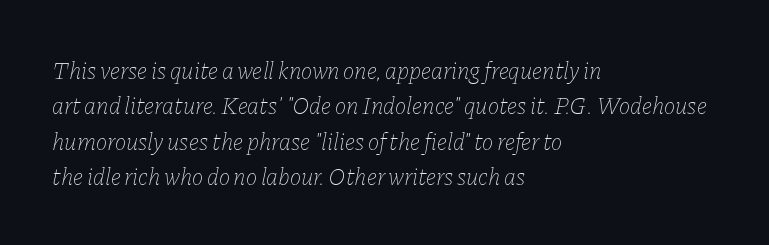
This rendering leaves character spacing at its baseline value. Tall strokes in this sample are angled rather than plumb. Anything drawn beneath the words? Only blank space. Stroke thickness stays within the range of a standard reading face or lighter. Compared with typical paragraphs, the rows here are spaced about the same. The lines are quadded left.
